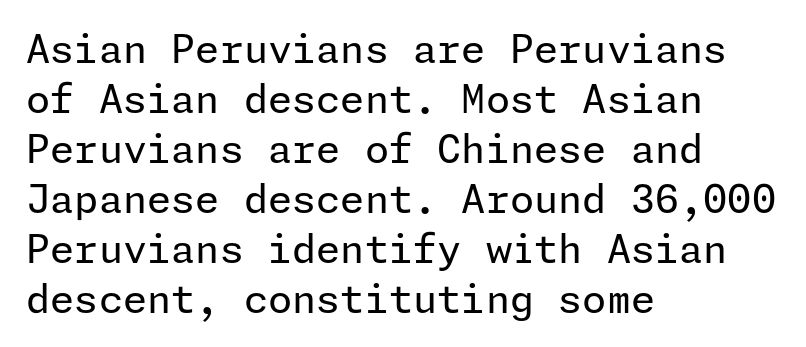
Q: Is the text bold? A: No.
Q: Is the text italic (slanted)? A: No, it is upright.
Q: Is the typeface a serif or a sans-serif typeface? A: Sans-serif.
Q: Is the text underlined? A: No.
Q: How is the paragraph aligned? A: Left-aligned.
Q: Is the spacing between letters normal or unusually wide? A: Normal.
Q: Is the spacing between lines tight, normal or loose? A: Normal.
Q: Width (condensed, normal, or wide)? A: Normal.
Q: Stroke contrast? A: Low.
Q: x-height? A: Medium.
